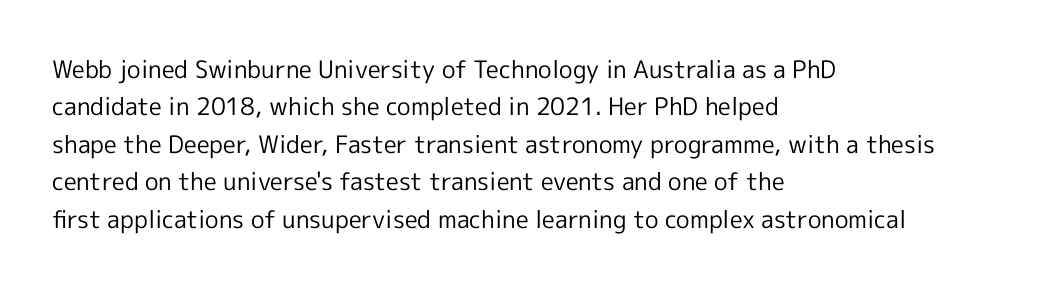
The image shows 24 px text type, upright; set left-aligned, normal line spacing (1.56x), normal letter spacing, not underlined.
